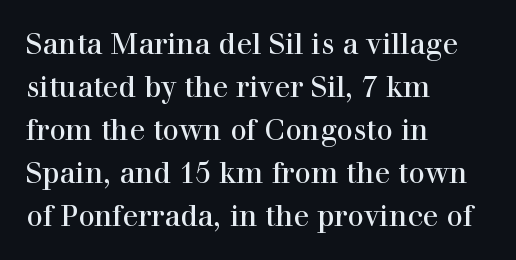
The image shows 29 px regular-weight serif type, upright; set left-aligned, normal line spacing (1.48x), normal letter spacing, not underlined; high stroke contrast and a medium x-height.
